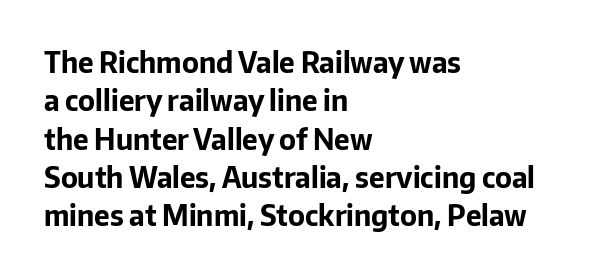
The sample has been set heavy, in full bold. Regarding leading, the lines here are spaced in the standard way. Posture: straight, roman, zero tilt. Line beginnings align vertically; line endings do not. Characters follow at the spacing the type designer built in. Underlining? Definitely not there.
